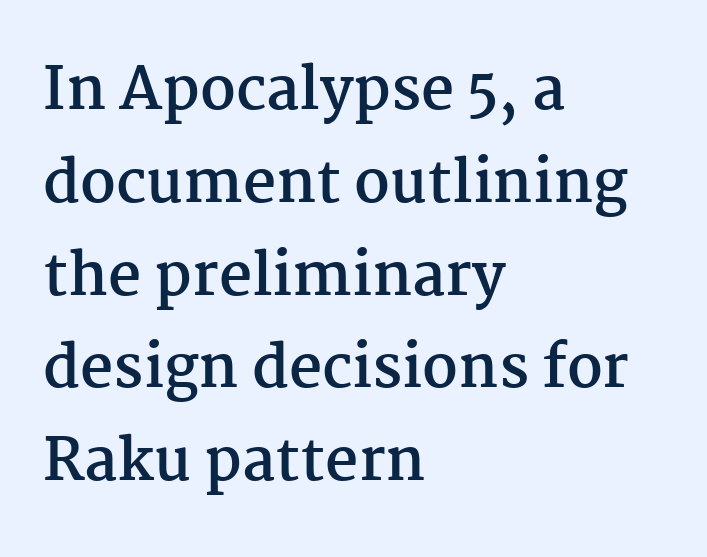
The image shows 58 px semibold serif type, upright; set left-aligned, normal line spacing (1.6x), normal letter spacing, not underlined; medium stroke contrast and a medium x-height.
